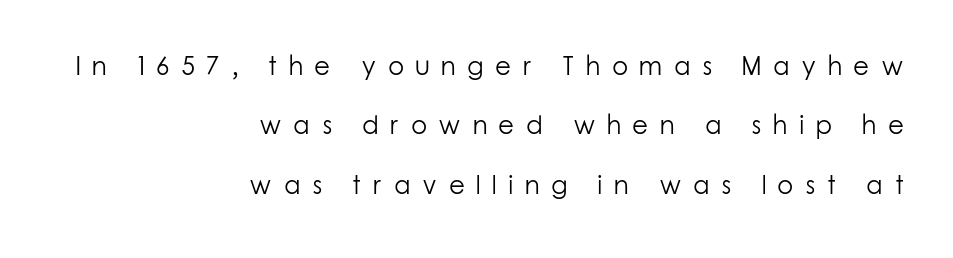
Horizontally, the lines are justified to the trailing edge only. Clear beneath every line of the passage. Notice how the stems are strictly vertical — no italics here. The horizontal fit of the characters is loose and conspicuously gappy.
